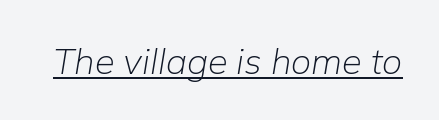
Tracking value appears to be zero — textbook default spacing. Compared with undecorated copy, this sample adds a rule below the words. The passage shown leans; its letterforms are oblique. Stems here are at most as thick as an everyday book face. Spacing verdict: proportional, widths tailored to each character.
